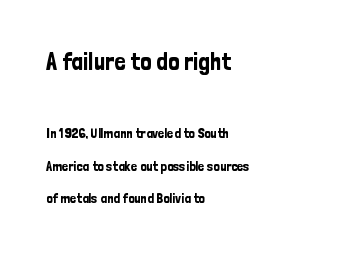
The image shows 25 px text type, upright; set left-aligned, loose line spacing (2.33x), normal letter spacing, not underlined; the first (top) block is 1.79x larger.
